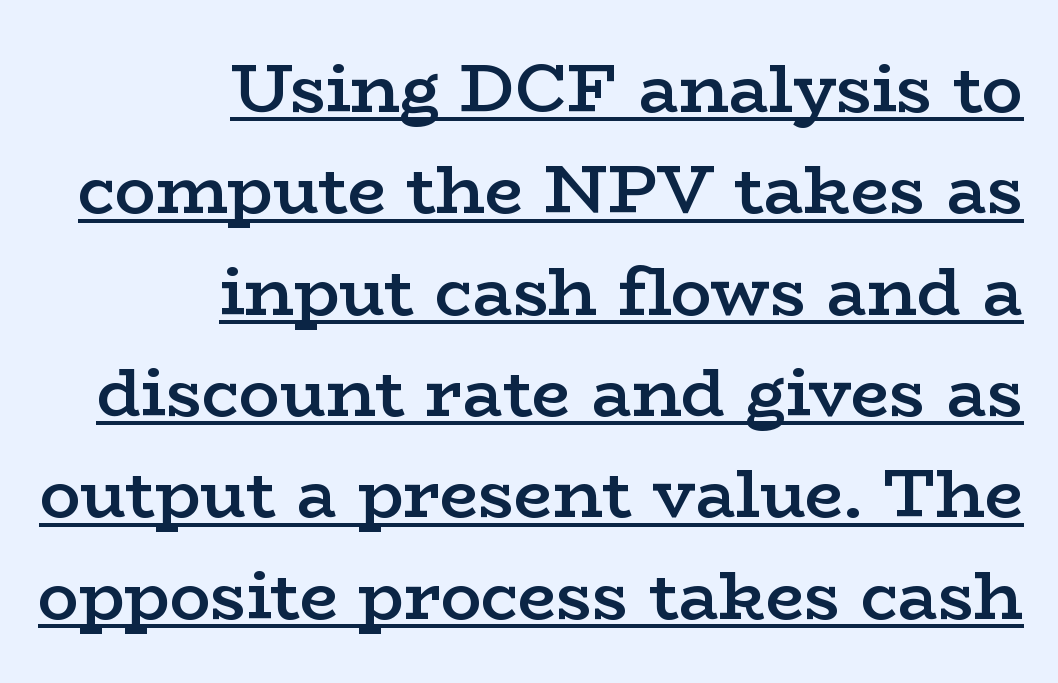
Regarding serifs, this sample has them. The rendered words wear a rule along their underside. Letter spacing: default. Evenly set lines give the paragraph a standard silhouette.
